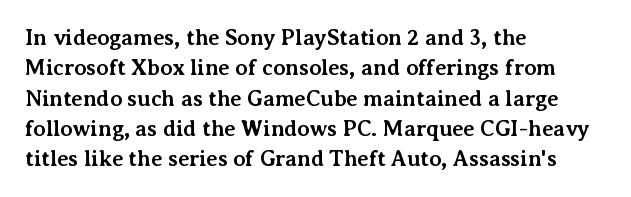
The image shows 22 px bold type, upright; set left-aligned, normal line spacing (1.38x), normal letter spacing, not underlined.
